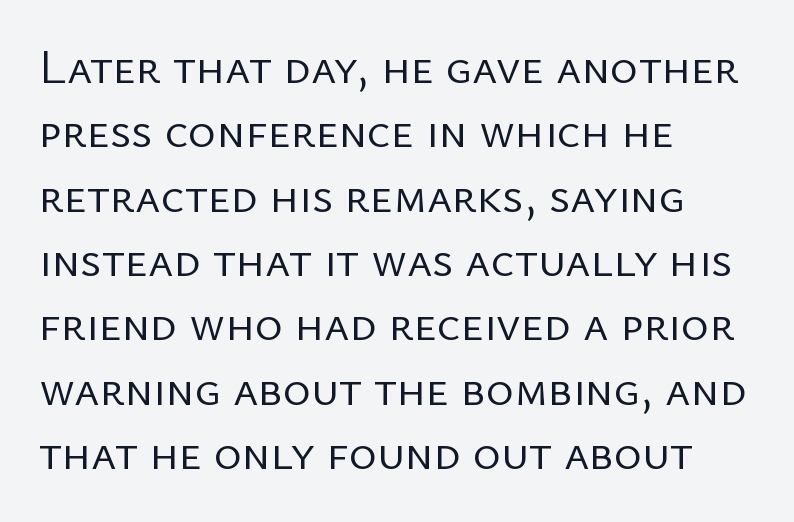
The image shows 48 px regular-weight sans-serif type, upright; set left-aligned, normal line spacing (1.34x), normal letter spacing, not underlined; low stroke contrast and a medium x-height.
